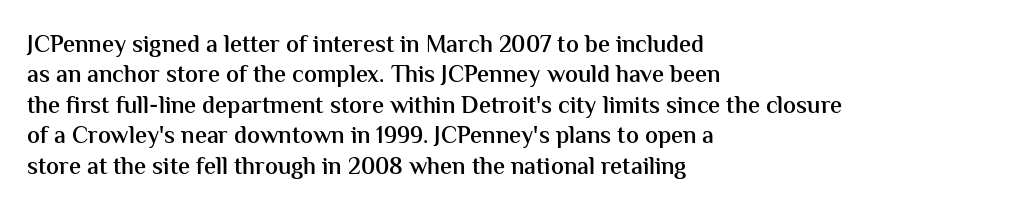
The image shows 24 px text type, upright; set left-aligned, normal line spacing (1.27x), normal letter spacing, not underlined.
